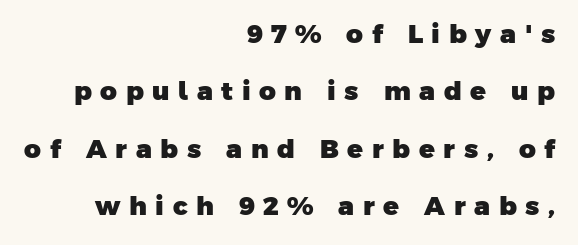
{"bold": "yes", "underline": "no", "align": "right", "line_spacing": "loose", "line_spacing_ratio": 2.21, "letter_spacing": "wide", "letter_spacing_em": 0.33, "glyph_px": 26}
